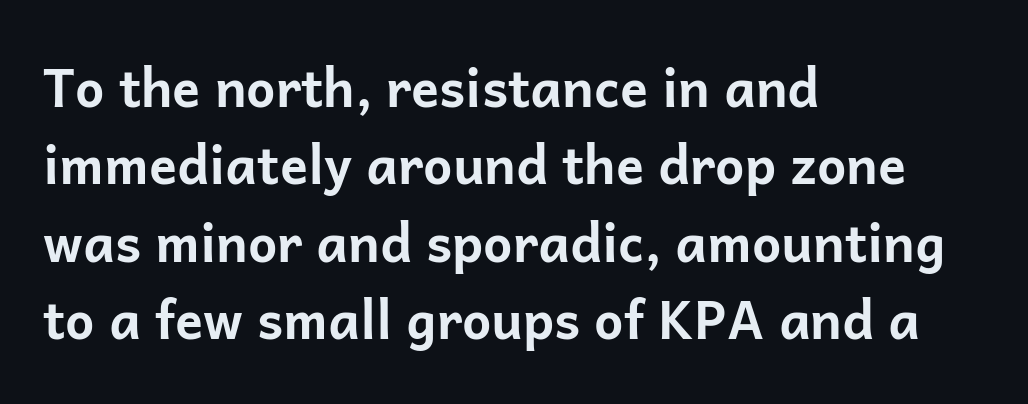
Q: Is the text bold? A: Yes.
Q: Is the text italic (slanted)? A: No, it is upright.
Q: Is the typeface a serif or a sans-serif typeface? A: Sans-serif.
Q: Is the text underlined? A: No.
Q: How is the paragraph aligned? A: Left-aligned.
Q: Is the spacing between letters normal or unusually wide? A: Normal.
Q: Is the spacing between lines tight, normal or loose? A: Normal.
Q: Width (condensed, normal, or wide)? A: Normal.
Q: Stroke contrast? A: Low.
Q: x-height? A: Medium.
Q: Monospaced? A: No.
